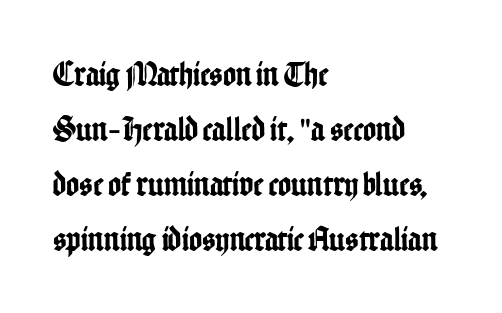
Are there feet on the stems? There aren't — it's a sans. A bare baseline throughout the passage. Students, note that the glyphs here touch the page at normal intervals. This sample has the flowing, uneven cadence of proportional lettering. Unlike italic type, these characters show no tilt at all.
